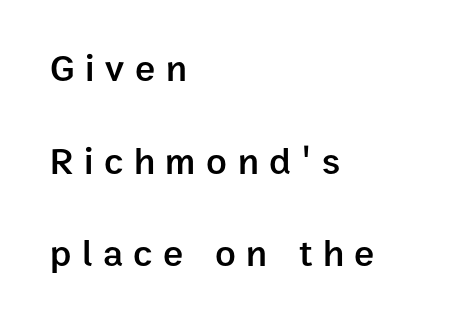
The type sits square on the baseline with zero lean. Spacing verdict: proportional, widths tailored to each character. Notice how the passage keeps a crisp vertical edge on the left only. Each letter's strokes conclude bluntly, with no projecting serifs. The letterforms stand isolated, each surrounded by extra space. Reading down the column, the eye jumps a long way to each next line.
